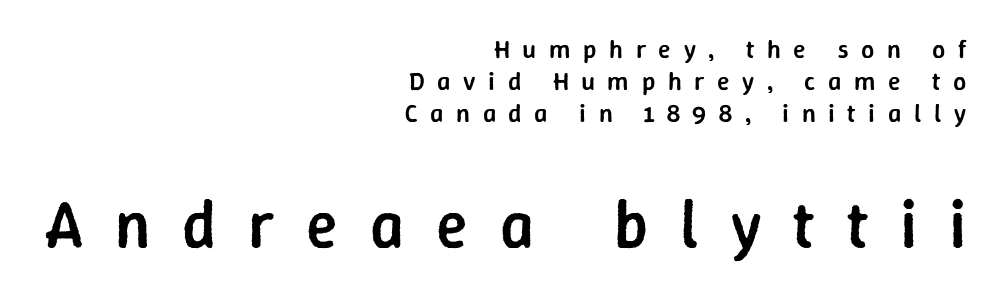
Font category for this specimen: sans-serif. The letters are semibold — heavier than regular but short of a full bold. In CSS terms this would be text-align: right. The lettering holds an erect, upright posture throughout. A clean baseline with only descenders dipping below it.
